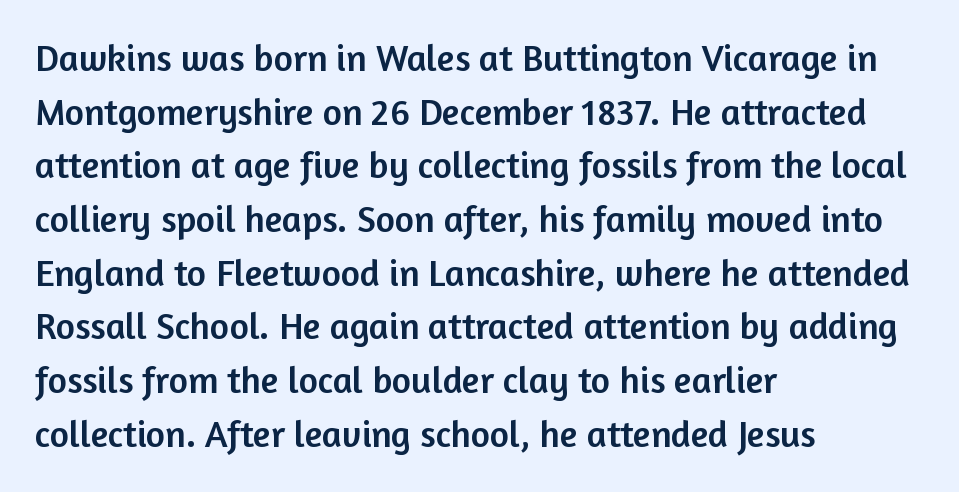
{"serif": "no", "italic": "no", "width": "normal", "stroke_contrast": "low", "x_height": "medium", "monospaced": "no", "underline": "no", "align": "left", "line_spacing": "normal", "line_spacing_ratio": 1.45, "letter_spacing": "normal", "letter_spacing_em": 0.0, "glyph_px": 37}
